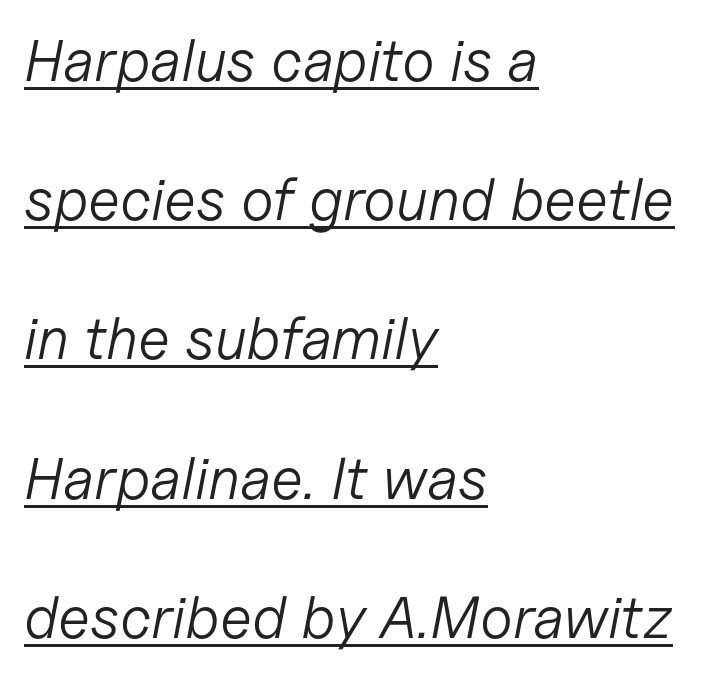
The image shows 59 px light type, italic (leaning right); set left-aligned, loose line spacing (2.36x), normal letter spacing, underlined; low stroke contrast and a medium x-height.
